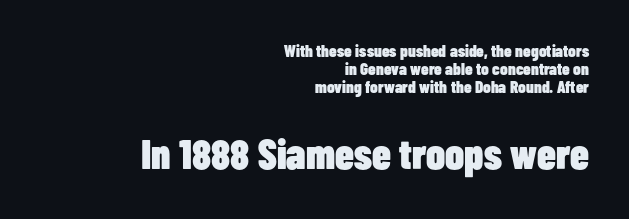
The image shows 42 px heavy, condensed sans-serif type, upright; set right-aligned, tight line spacing (1.05x), normal letter spacing, not underlined; the second (bottom) block is 2.47x larger; low stroke contrast and a medium x-height.
